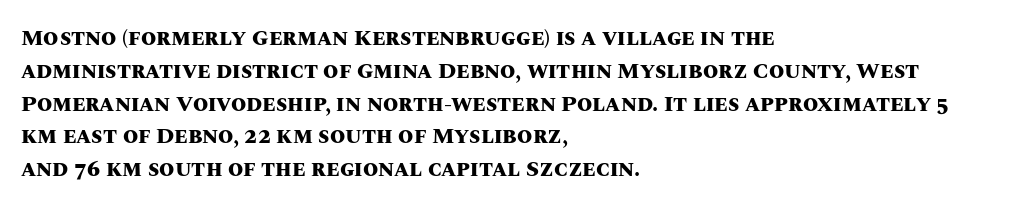
The image shows 22 px bold type, upright; set left-aligned, normal line spacing (1.49x), normal letter spacing, not underlined.
